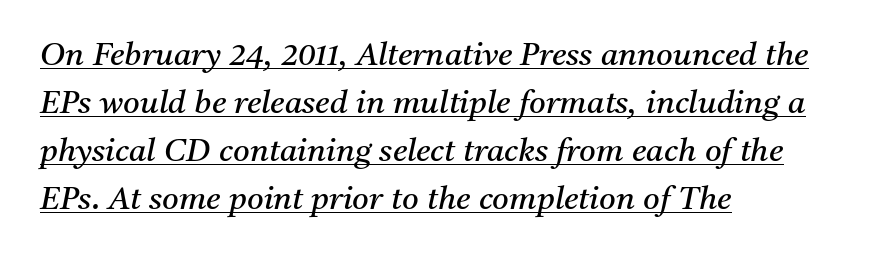
The image shows 32 px regular-weight serif type, italic (leaning right); set left-aligned, normal line spacing (1.5x), normal letter spacing, underlined; medium stroke contrast and a medium x-height.
